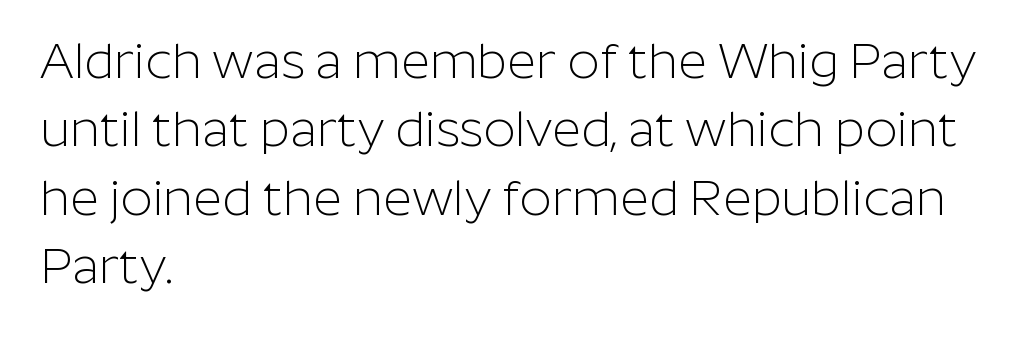
The image shows 50 px light sans-serif type, upright; set left-aligned, normal line spacing (1.37x), normal letter spacing, not underlined; low stroke contrast and a medium x-height.
